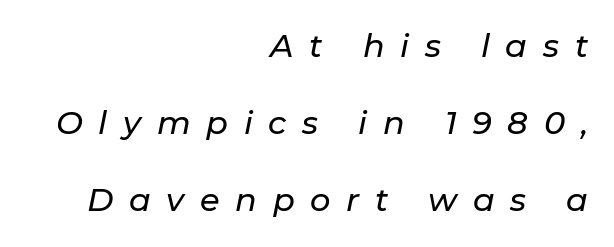
The image shows 32 px text type, italic (leaning right); set right-aligned, loose line spacing (2.41x), unusually wide letter spacing (+0.49 em), not underlined; low stroke contrast and a medium x-height.
